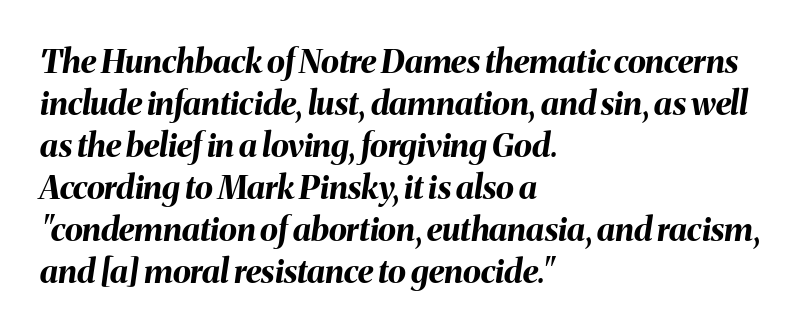
Q: Is the text bold? A: Yes.
Q: Is the text italic (slanted)? A: Yes, it leans right by about 8 degrees.
Q: Is the text underlined? A: No.
Q: How is the paragraph aligned? A: Left-aligned.
Q: Is the spacing between letters normal or unusually wide? A: Normal.
Q: Is the spacing between lines tight, normal or loose? A: Normal.
Q: Width (condensed, normal, or wide)? A: Normal.
Q: Stroke contrast? A: Medium.
Q: x-height? A: Medium.
Q: Monospaced? A: No.
